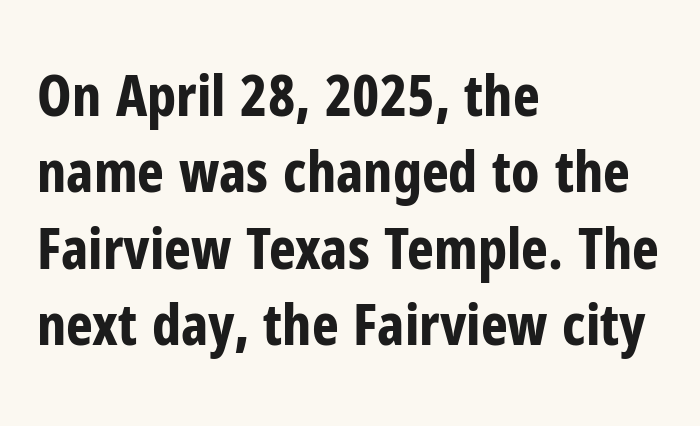
Q: Is the text bold? A: Yes.
Q: Is the text italic (slanted)? A: No, it is upright.
Q: Is the typeface a serif or a sans-serif typeface? A: Sans-serif.
Q: Is the text underlined? A: No.
Q: How is the paragraph aligned? A: Left-aligned.
Q: Is the spacing between letters normal or unusually wide? A: Normal.
Q: Is the spacing between lines tight, normal or loose? A: Normal.
Q: Width (condensed, normal, or wide)? A: Condensed.
Q: Stroke contrast? A: Low.
Q: x-height? A: Medium.
Q: Monospaced? A: No.
